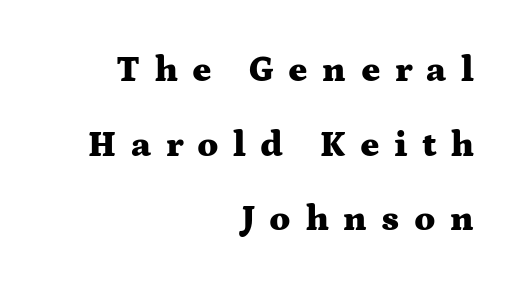
{"serif": "yes", "italic": "no", "bold": "yes", "weight": "heavy", "width": "wide", "stroke_contrast": "medium", "x_height": "medium", "monospaced": "no", "underline": "no", "align": "right", "line_spacing": "loose", "line_spacing_ratio": 2.07, "letter_spacing": "wide", "letter_spacing_em": 0.4, "glyph_px": 36}
